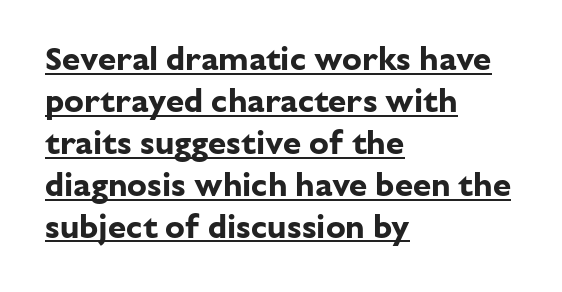
Q: Is the text bold? A: Yes.
Q: Is the text italic (slanted)? A: No, it is upright.
Q: Is the typeface a serif or a sans-serif typeface? A: Sans-serif.
Q: Is the text underlined? A: Yes.
Q: How is the paragraph aligned? A: Left-aligned.
Q: Is the spacing between letters normal or unusually wide? A: Normal.
Q: Is the spacing between lines tight, normal or loose? A: Normal.
Q: Width (condensed, normal, or wide)? A: Normal.
Q: Stroke contrast? A: Low.
Q: x-height? A: Medium.
Q: Monospaced? A: No.
